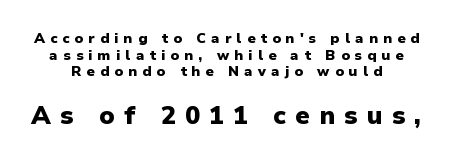
Q: Is the text bold? A: Yes.
Q: Is the text italic (slanted)? A: No, it is upright.
Q: Is the text underlined? A: No.
Q: Is the spacing between letters normal or unusually wide? A: Unusually wide.
Q: Which block of text is set in a larger size, the first (top) or the second (bottom)? A: The second (bottom) one.
